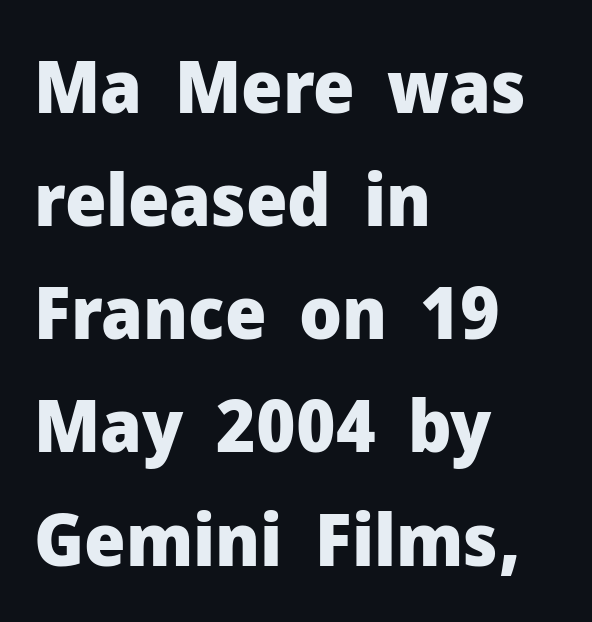
{"serif": "no", "italic": "no", "bold": "yes", "weight": "heavy", "width": "normal", "stroke_contrast": "low", "x_height": "medium", "monospaced": "no", "underline": "no", "align": "left", "line_spacing": "normal", "line_spacing_ratio": 1.55, "letter_spacing": "normal", "letter_spacing_em": 0.0, "glyph_px": 73}
